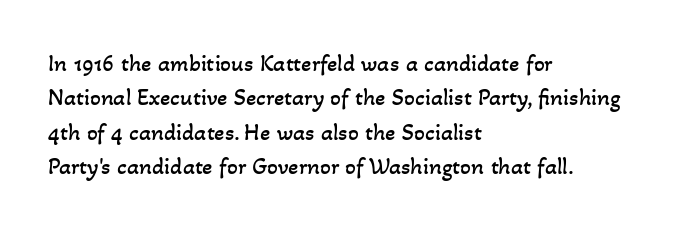
{"bold": "no", "underline": "no", "align": "left", "line_spacing": "normal", "line_spacing_ratio": 1.43, "letter_spacing": "normal", "letter_spacing_em": 0.0, "glyph_px": 24}
